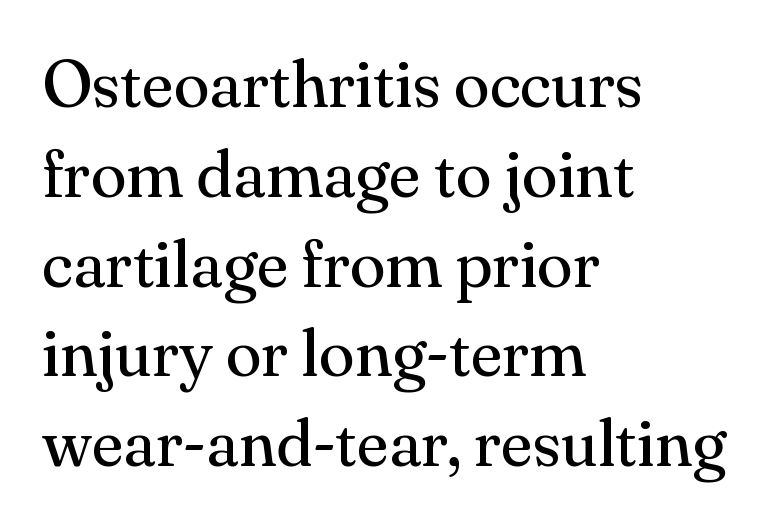
Q: Is the text bold? A: No.
Q: Is the text italic (slanted)? A: No, it is upright.
Q: Is the typeface a serif or a sans-serif typeface? A: Serif.
Q: Is the text underlined? A: No.
Q: How is the paragraph aligned? A: Left-aligned.
Q: Is the spacing between letters normal or unusually wide? A: Normal.
Q: Is the spacing between lines tight, normal or loose? A: Normal.
Q: Width (condensed, normal, or wide)? A: Normal.
Q: Stroke contrast? A: Medium.
Q: x-height? A: Small.
Q: Monospaced? A: No.
